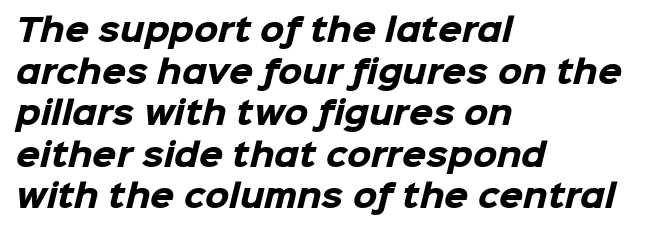
Q: Is the text bold? A: Yes.
Q: Is the typeface a serif or a sans-serif typeface? A: Sans-serif.
Q: Is the text underlined? A: No.
Q: How is the paragraph aligned? A: Left-aligned.
Q: Is the spacing between letters normal or unusually wide? A: Normal.
Q: Is the spacing between lines tight, normal or loose? A: Normal.
Q: Width (condensed, normal, or wide)? A: Normal.
Q: Stroke contrast? A: Low.
Q: x-height? A: Medium.
Q: Monospaced? A: No.
